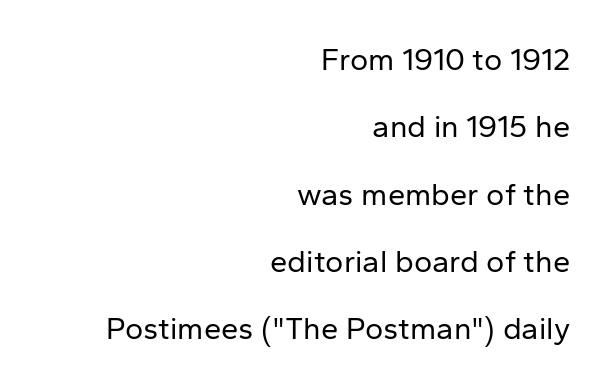
{"serif": "no", "italic": "no", "bold": "no", "weight": "regular", "width": "normal", "stroke_contrast": "low", "x_height": "medium", "monospaced": "no", "underline": "no", "align": "right", "line_spacing": "loose", "line_spacing_ratio": 2.17, "letter_spacing": "normal", "letter_spacing_em": 0.0, "glyph_px": 31}
